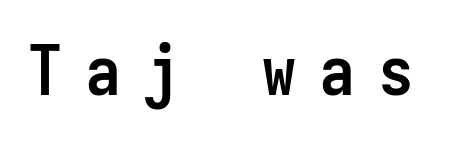
The image shows 68 px semibold, condensed sans-serif type, upright, monospaced; set unusually wide letter spacing (+0.36 em), not underlined; low stroke contrast and a medium x-height.
